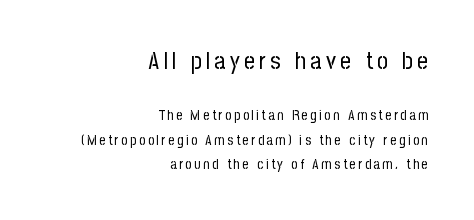
The image shows 24 px text type, upright; set right-aligned, line spacing 1.72x, not underlined; the first (top) block is 1.71x larger.
